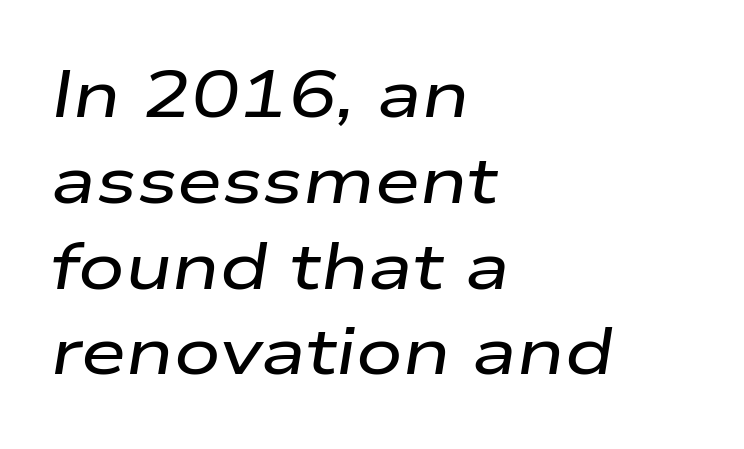
{"italic": "yes", "lean": "right", "slant_degrees": 9, "width": "wide", "stroke_contrast": "low", "x_height": "medium", "monospaced": "no", "underline": "no", "align": "left", "line_spacing": "normal", "line_spacing_ratio": 1.32, "letter_spacing": "normal", "letter_spacing_em": 0.0, "glyph_px": 65}
